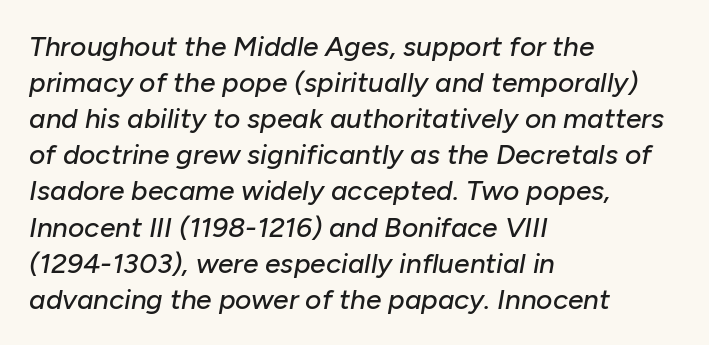
Q: Is the text italic (slanted)? A: Yes, it leans right by about 10 degrees.
Q: Is the text underlined? A: No.
Q: How is the paragraph aligned? A: Left-aligned.
Q: Is the spacing between letters normal or unusually wide? A: Normal.
Q: Is the spacing between lines tight, normal or loose? A: Normal.
Q: Width (condensed, normal, or wide)? A: Normal.
Q: Stroke contrast? A: Low.
Q: x-height? A: Medium.
Q: Monospaced? A: No.
